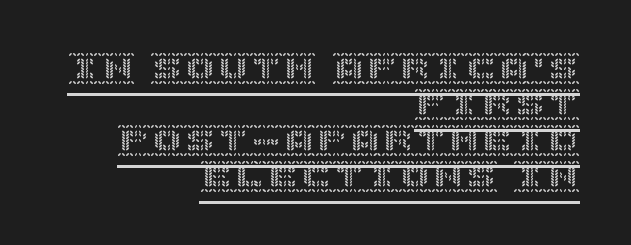
{"italic": "no", "width": "normal", "x_height": "large", "underline": "yes", "align": "right", "line_spacing": "tight", "line_spacing_ratio": 1.09, "letter_spacing": "normal", "letter_spacing_em": 0.0, "glyph_px": 33}
